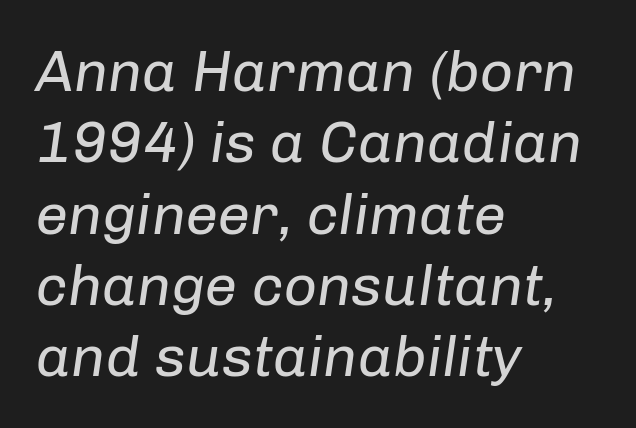
Observe the lean: these are italic letterforms. Stroke mass is kept to a normal reading level or below. Each row of text sits above clean, open space. How are the letters spaced? Ordinarily, with no added tracking.
